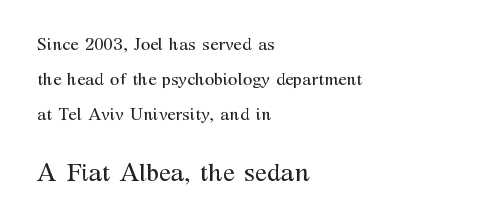
{"italic": "no", "bold": "no", "underline": "no", "align": "left", "line_spacing": "loose", "line_spacing_ratio": 2.07, "letter_spacing": "normal", "letter_spacing_em": 0.0, "larger_block": "second", "size_ratio": 1.47, "glyph_px": 25}
